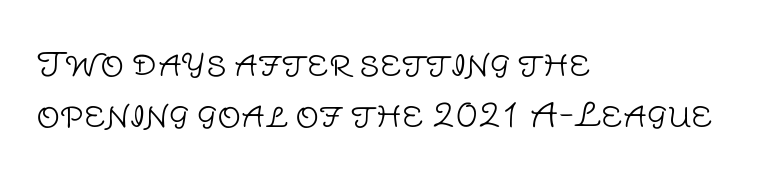
{"serif": "no", "bold": "no", "weight": "light", "width": "normal", "stroke_contrast": "low", "x_height": "large", "monospaced": "no", "underline": "no", "align": "left", "line_spacing": "normal", "line_spacing_ratio": 1.54, "letter_spacing": "normal", "letter_spacing_em": 0.0, "glyph_px": 33}
